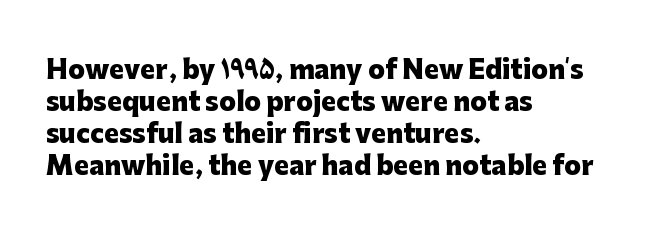
Q: Is the text bold? A: Yes.
Q: Is the text italic (slanted)? A: No, it is upright.
Q: Is the text underlined? A: No.
Q: How is the paragraph aligned? A: Left-aligned.
Q: Is the spacing between letters normal or unusually wide? A: Normal.
Q: Is the spacing between lines tight, normal or loose? A: Normal.
